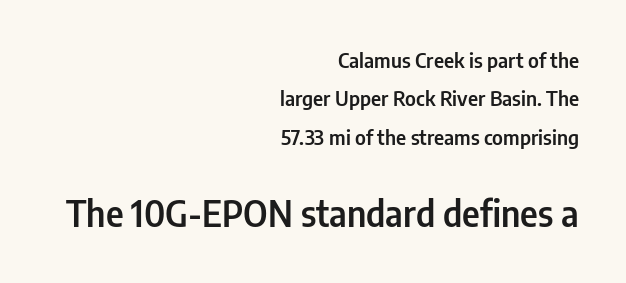
The image shows 35 px condensed sans-serif type, upright; set right-aligned, loose line spacing (1.92x), normal letter spacing, not underlined; the second (bottom) block is 1.75x larger; low stroke contrast and a medium x-height.
